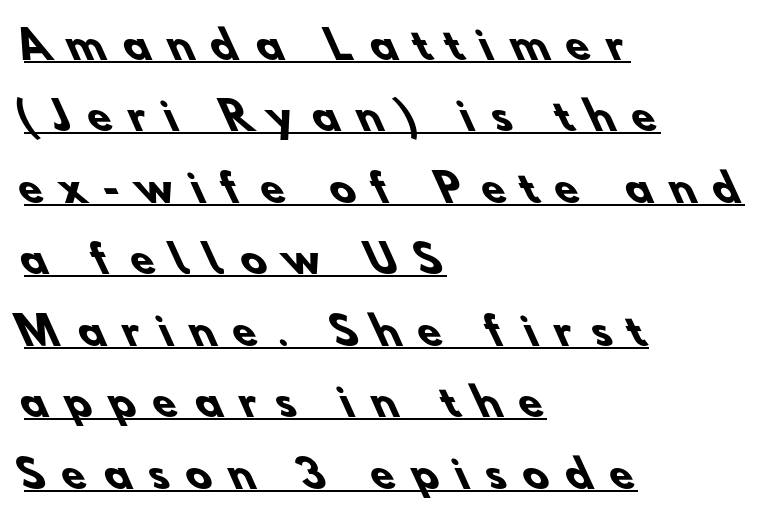
The image shows 38 px heavy sans-serif type; set left-aligned, line spacing 1.88x, unusually wide letter spacing (+0.47 em), underlined; low stroke contrast and a small x-height.
